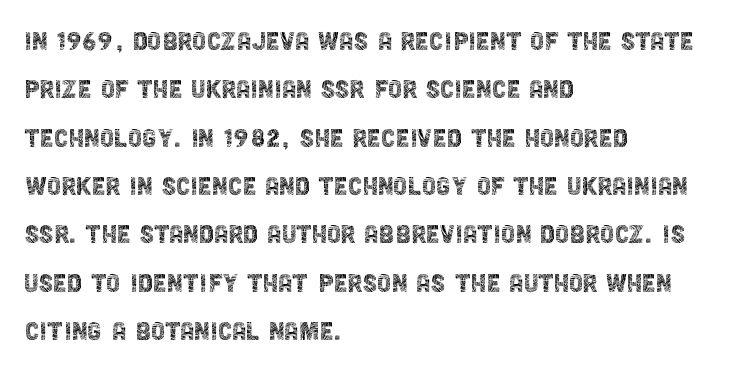
Q: Is the text bold? A: No.
Q: Is the text italic (slanted)? A: No, it is upright.
Q: Is the typeface a serif or a sans-serif typeface? A: Sans-serif.
Q: Is the text underlined? A: No.
Q: How is the paragraph aligned? A: Left-aligned.
Q: Is the spacing between letters normal or unusually wide? A: Normal.
Q: Is the spacing between lines tight, normal or loose? A: Normal.
Q: Width (condensed, normal, or wide)? A: Condensed.
Q: x-height? A: Large.
Q: Monospaced? A: No.
